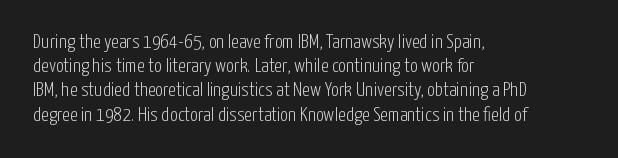
{"italic": "no", "bold": "no", "underline": "no", "align": "left", "line_spacing_ratio": 1.21, "letter_spacing": "normal", "letter_spacing_em": 0.0, "glyph_px": 20}
